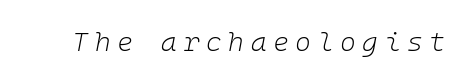
{"italic": "yes", "lean": "right", "slant_degrees": 10, "bold": "no", "underline": "no", "letter_spacing": "wide", "letter_spacing_em": 0.24, "glyph_px": 27}
